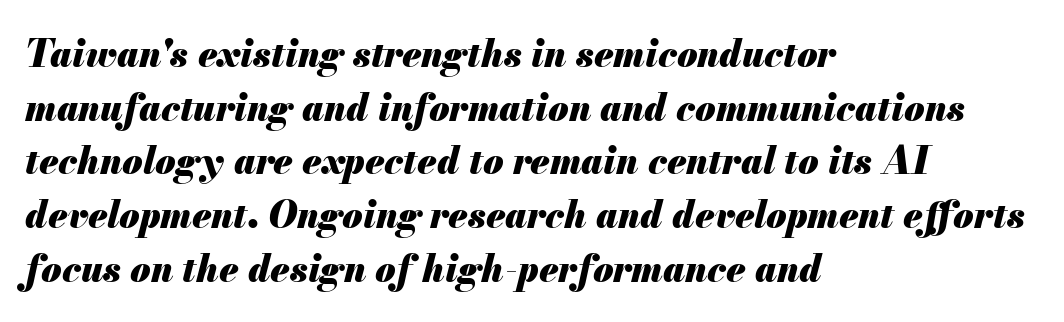
Note the varied advance widths — an 'i' is clearly narrower than an 'm'. Compared with ordinary roman type, these characters are visibly tilted. A typesetter would call this zero additional tracking. The zone under the glyphs is completely vacant. Visually the block forms a straight wall on the left and a jagged coastline on the right. This is heavy type, rendered in bold.
